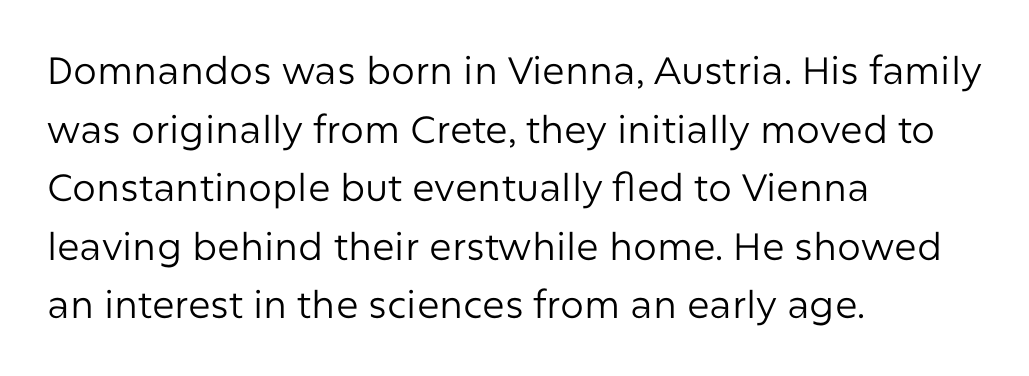
Q: Is the text bold? A: No.
Q: Is the text italic (slanted)? A: No, it is upright.
Q: Is the typeface a serif or a sans-serif typeface? A: Sans-serif.
Q: Is the text underlined? A: No.
Q: How is the paragraph aligned? A: Left-aligned.
Q: Is the spacing between letters normal or unusually wide? A: Normal.
Q: Is the spacing between lines tight, normal or loose? A: Normal.
Q: Width (condensed, normal, or wide)? A: Normal.
Q: Stroke contrast? A: Low.
Q: x-height? A: Medium.
Q: Monospaced? A: No.
